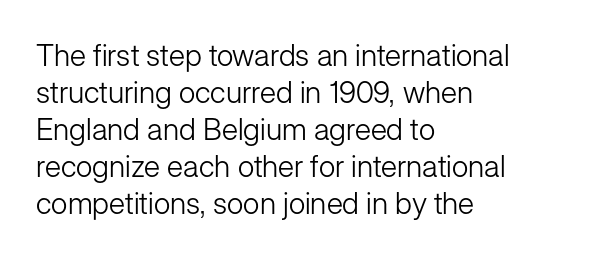
Typeset ragged right — the left edge is the straight one. Glyph-to-glyph distance matches everyday printed text. Think of a printed novel: that variable character pitch is what you see here. Summary of weight: not heavy and not bold. A typesetter would label this face a sans.
